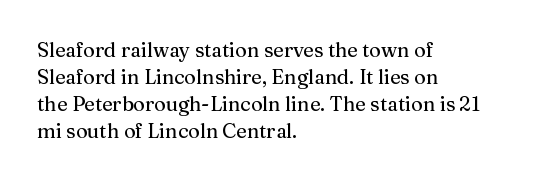
One-word summary of the alignment: left. The words here are not underlined. The passage shown stacks its lines at a standard gap. These lines were composed using upright roman letters.
